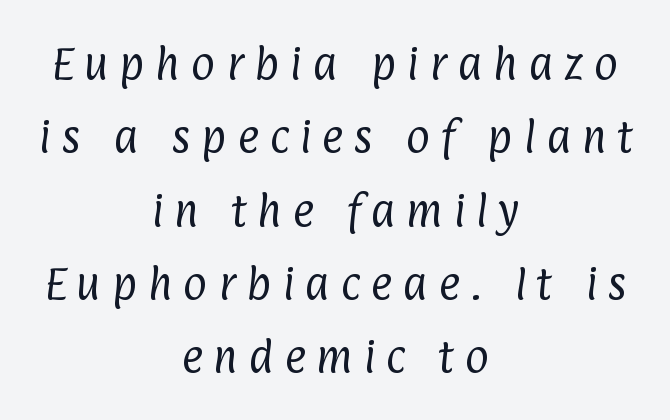
This sample has the flowing, uneven cadence of proportional lettering. The lines in this sample share a center point and differ in where they start and stop. The letters look calm and open, with moderate or lighter stems. Grotesque or geometric, the face here clearly has no serifs. The line texture is sparse and dotted thanks to wide tracking.
